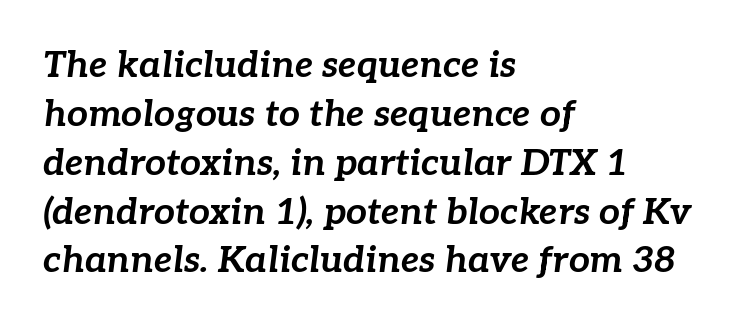
Q: Is the text bold? A: Yes.
Q: Is the text italic (slanted)? A: Yes, it leans right by about 7 degrees.
Q: Is the text underlined? A: No.
Q: How is the paragraph aligned? A: Left-aligned.
Q: Is the spacing between letters normal or unusually wide? A: Normal.
Q: Is the spacing between lines tight, normal or loose? A: Normal.
Q: Width (condensed, normal, or wide)? A: Normal.
Q: Stroke contrast? A: Low.
Q: x-height? A: Medium.
Q: Monospaced? A: No.
